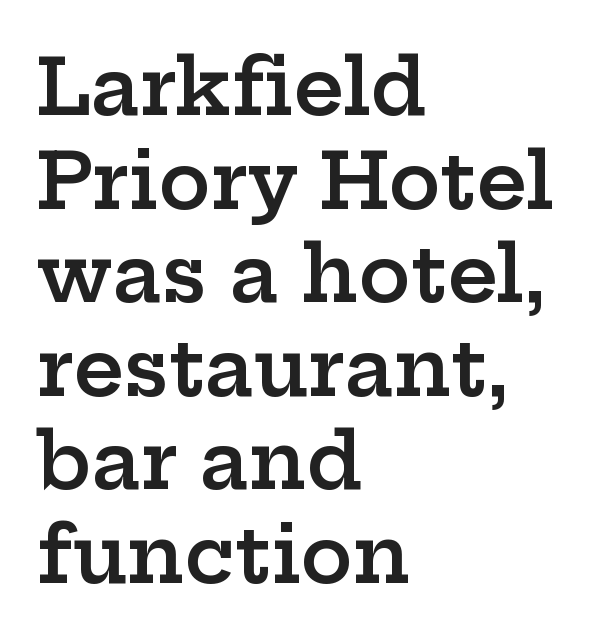
Q: Is the text bold? A: Semi-bold.
Q: Is the text italic (slanted)? A: No, it is upright.
Q: Is the typeface a serif or a sans-serif typeface? A: Serif.
Q: Is the text underlined? A: No.
Q: How is the paragraph aligned? A: Left-aligned.
Q: Is the spacing between letters normal or unusually wide? A: Normal.
Q: Width (condensed, normal, or wide)? A: Wide.
Q: Stroke contrast? A: Low.
Q: x-height? A: Medium.
Q: Monospaced? A: No.
